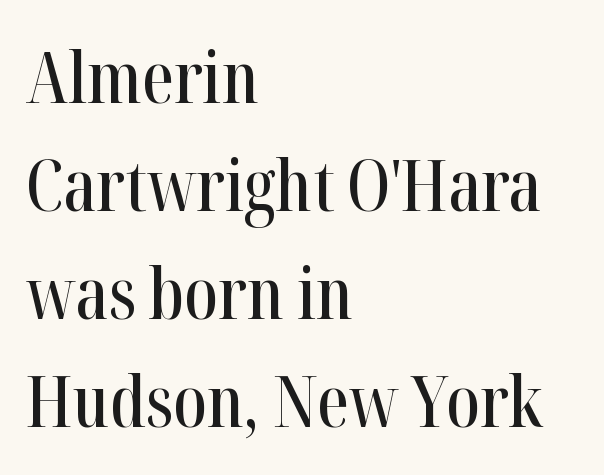
Q: Is the text italic (slanted)? A: No, it is upright.
Q: Is the typeface a serif or a sans-serif typeface? A: Serif.
Q: Is the text underlined? A: No.
Q: How is the paragraph aligned? A: Left-aligned.
Q: Is the spacing between letters normal or unusually wide? A: Normal.
Q: Is the spacing between lines tight, normal or loose? A: Normal.
Q: Width (condensed, normal, or wide)? A: Condensed.
Q: Stroke contrast? A: High.
Q: x-height? A: Medium.
Q: Monospaced? A: No.
